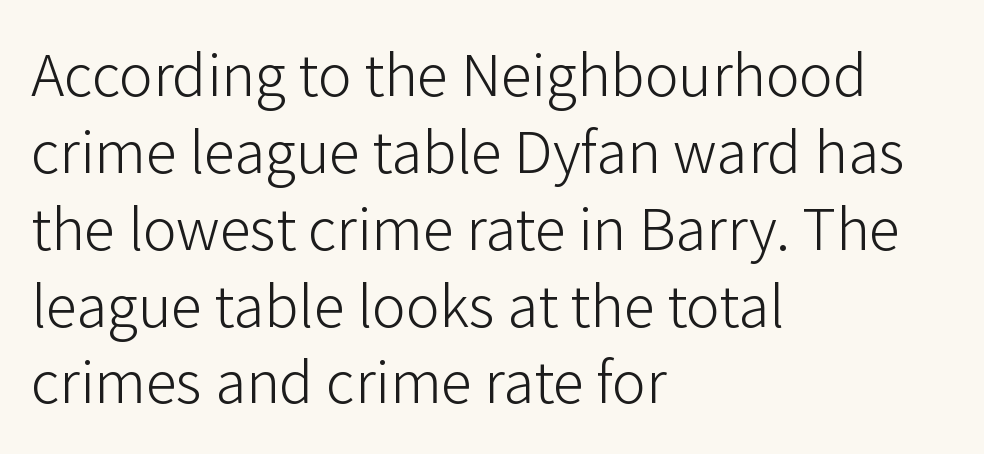
Q: Is the text bold? A: No.
Q: Is the text italic (slanted)? A: No, it is upright.
Q: Is the typeface a serif or a sans-serif typeface? A: Sans-serif.
Q: Is the text underlined? A: No.
Q: How is the paragraph aligned? A: Left-aligned.
Q: Is the spacing between letters normal or unusually wide? A: Normal.
Q: Width (condensed, normal, or wide)? A: Normal.
Q: Stroke contrast? A: Low.
Q: x-height? A: Medium.
Q: Monospaced? A: No.
